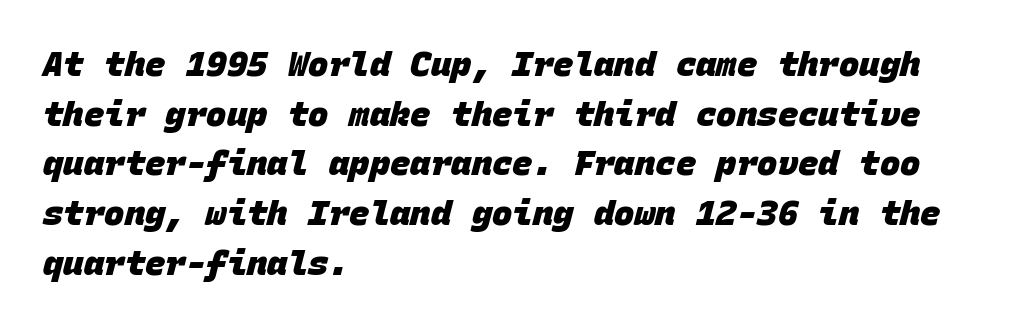
Q: Is the text bold? A: Yes.
Q: Is the typeface a serif or a sans-serif typeface? A: Sans-serif.
Q: Is the text underlined? A: No.
Q: How is the paragraph aligned? A: Left-aligned.
Q: Is the spacing between letters normal or unusually wide? A: Normal.
Q: Is the spacing between lines tight, normal or loose? A: Normal.
Q: Width (condensed, normal, or wide)? A: Normal.
Q: Stroke contrast? A: Low.
Q: x-height? A: Large.
Q: Monospaced? A: Yes.
